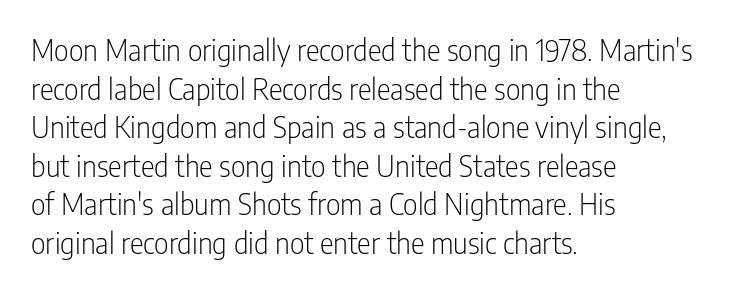
Q: Is the text bold? A: No.
Q: Is the text italic (slanted)? A: No, it is upright.
Q: Is the typeface a serif or a sans-serif typeface? A: Sans-serif.
Q: Is the text underlined? A: No.
Q: How is the paragraph aligned? A: Left-aligned.
Q: Is the spacing between letters normal or unusually wide? A: Normal.
Q: Is the spacing between lines tight, normal or loose? A: Normal.
Q: Width (condensed, normal, or wide)? A: Condensed.
Q: Stroke contrast? A: Low.
Q: x-height? A: Medium.
Q: Monospaced? A: No.
